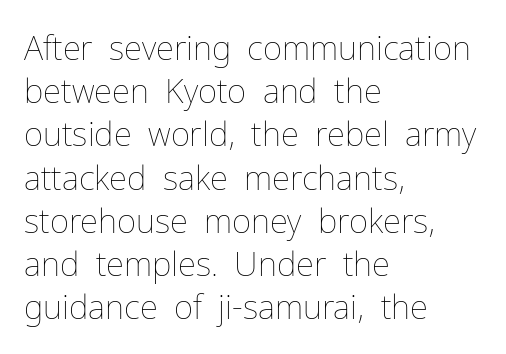
Q: Is the text bold? A: No.
Q: Is the text italic (slanted)? A: No, it is upright.
Q: Is the text underlined? A: No.
Q: How is the paragraph aligned? A: Left-aligned.
Q: Is the spacing between letters normal or unusually wide? A: Normal.
Q: Is the spacing between lines tight, normal or loose? A: Normal.
Q: Width (condensed, normal, or wide)? A: Normal.
Q: Stroke contrast? A: Low.
Q: x-height? A: Medium.
Q: Monospaced? A: No.
